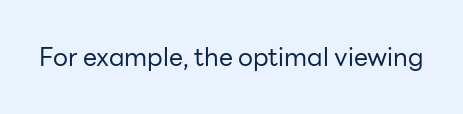
Q: Is the text bold? A: No.
Q: Is the text italic (slanted)? A: No, it is upright.
Q: Is the text underlined? A: No.
Q: Is the spacing between letters normal or unusually wide? A: Normal.
